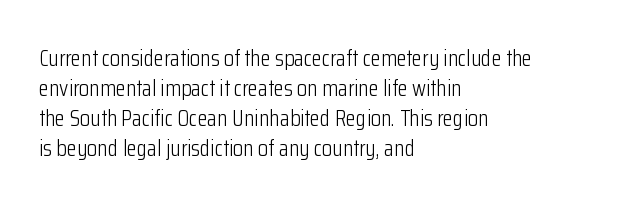
Q: Is the text bold? A: No.
Q: Is the text italic (slanted)? A: No, it is upright.
Q: Is the text underlined? A: No.
Q: How is the paragraph aligned? A: Left-aligned.
Q: Is the spacing between letters normal or unusually wide? A: Normal.
Q: Is the spacing between lines tight, normal or loose? A: Normal.
